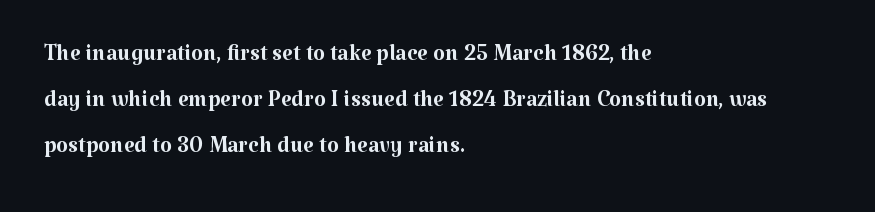
{"serif": "yes", "italic": "no", "bold": "no", "weight": "regular", "width": "normal", "stroke_contrast": "medium", "x_height": "medium", "monospaced": "no", "underline": "no", "align": "left", "line_spacing": "normal", "line_spacing_ratio": 1.48, "letter_spacing": "normal", "letter_spacing_em": 0.0, "glyph_px": 31}
